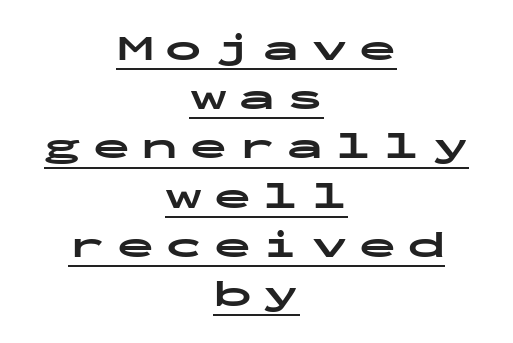
{"serif": "no", "italic": "no", "bold": "yes", "weight": "bold", "width": "wide", "stroke_contrast": "low", "x_height": "medium", "monospaced": "yes", "underline": "yes", "align": "center", "line_spacing": "normal", "line_spacing_ratio": 1.33, "letter_spacing": "wide", "letter_spacing_em": 0.31, "glyph_px": 37}
